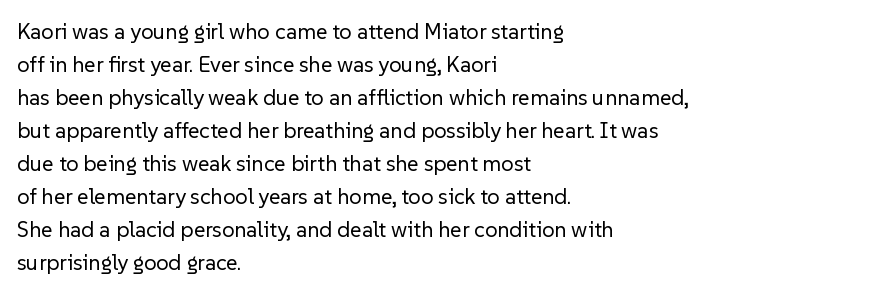
{"italic": "no", "bold": "no", "underline": "no", "align": "left", "line_spacing": "normal", "line_spacing_ratio": 1.5, "letter_spacing": "normal", "letter_spacing_em": 0.0, "glyph_px": 22}
